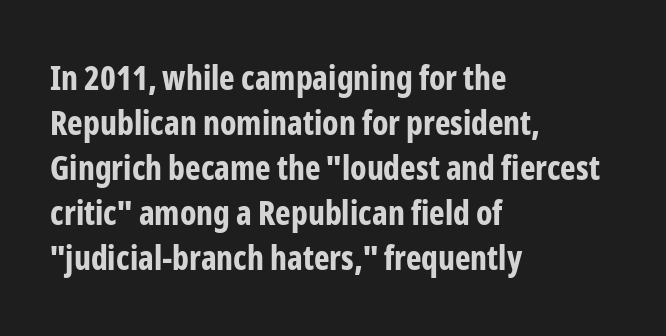
{"serif": "no", "italic": "no", "bold": "yes", "weight": "bold", "width": "condensed", "stroke_contrast": "low", "x_height": "medium", "monospaced": "no", "underline": "no", "align": "left", "line_spacing": "normal", "line_spacing_ratio": 1.36, "letter_spacing": "normal", "letter_spacing_em": 0.0, "glyph_px": 33}
